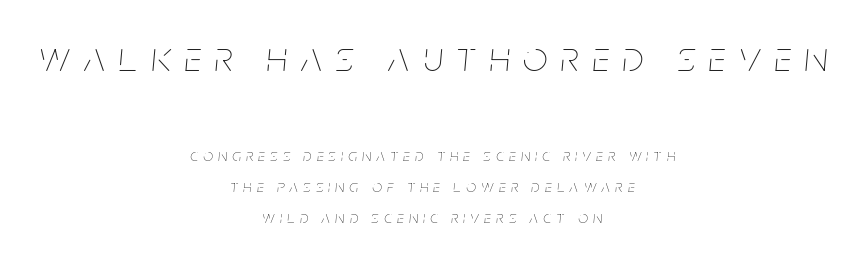
{"italic": "yes", "lean": "right", "slant_degrees": 5, "bold": "no", "weight": "thin", "width": "condensed", "stroke_contrast": "low", "x_height": "large", "monospaced": "no", "underline": "no", "align": "center", "line_spacing_ratio": 1.81, "letter_spacing": "wide", "letter_spacing_em": 0.32, "larger_block": "first", "size_ratio": 2.53, "glyph_px": 43}
